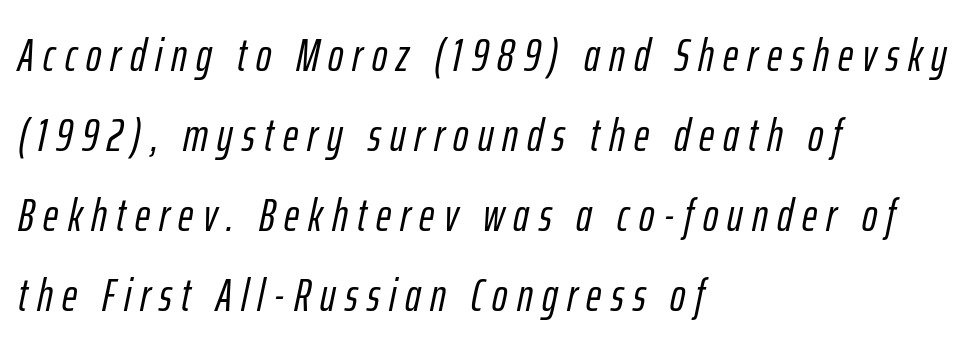
Q: Is the text italic (slanted)? A: Yes, it leans right by about 12 degrees.
Q: Is the text underlined? A: No.
Q: How is the paragraph aligned? A: Left-aligned.
Q: Is the spacing between letters normal or unusually wide? A: Unusually wide.
Q: Width (condensed, normal, or wide)? A: Condensed.
Q: Stroke contrast? A: Low.
Q: x-height? A: Medium.
Q: Monospaced? A: No.
